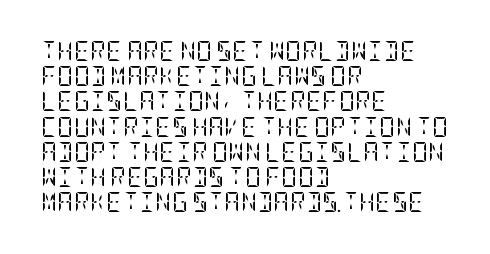
How would I describe the line gaps? Plain and ordinary. Stem width sits at or under what a default text font uses. Posture: straight, roman, zero tilt. Underlining? Definitely not there. How are the letters spaced? Ordinarily, with no added tracking. Alignment: flush left.
